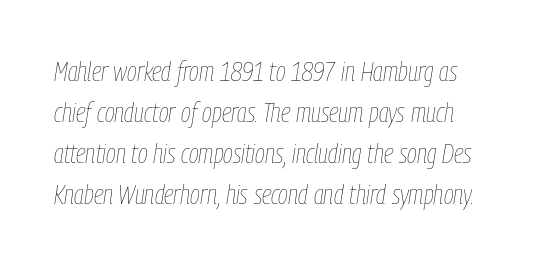
{"italic": "yes", "lean": "right", "slant_degrees": 9, "bold": "no", "underline": "no", "line_spacing": "normal", "line_spacing_ratio": 1.52, "letter_spacing": "normal", "letter_spacing_em": 0.0, "glyph_px": 27}
